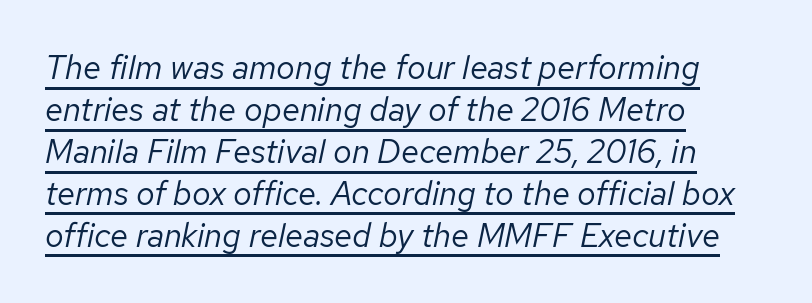
{"italic": "yes", "lean": "right", "slant_degrees": 12, "bold": "no", "weight": "regular", "width": "normal", "stroke_contrast": "low", "x_height": "medium", "monospaced": "no", "underline": "yes", "align": "left", "line_spacing": "normal", "line_spacing_ratio": 1.27, "letter_spacing": "normal", "letter_spacing_em": 0.0, "glyph_px": 33}
